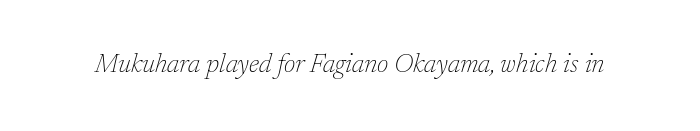
Q: Is the text bold? A: No.
Q: Is the text italic (slanted)? A: Yes, it leans right by about 17 degrees.
Q: Is the text underlined? A: No.
Q: Is the spacing between letters normal or unusually wide? A: Normal.
